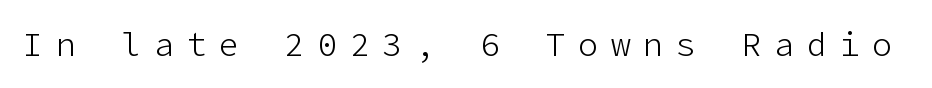
Q: Is the text bold? A: No.
Q: Is the text italic (slanted)? A: No, it is upright.
Q: Is the typeface a serif or a sans-serif typeface? A: Sans-serif.
Q: Is the text underlined? A: No.
Q: Is the spacing between letters normal or unusually wide? A: Unusually wide.
Q: Width (condensed, normal, or wide)? A: Normal.
Q: Stroke contrast? A: Low.
Q: x-height? A: Medium.
